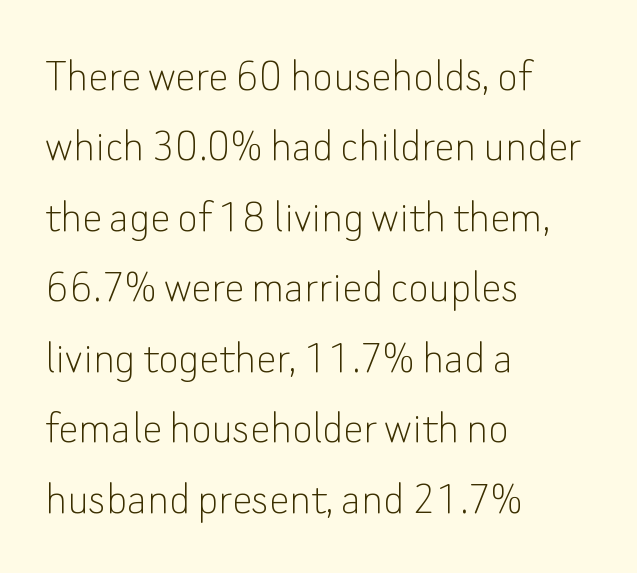
{"serif": "no", "italic": "no", "bold": "no", "weight": "thin", "width": "normal", "stroke_contrast": "low", "x_height": "small", "monospaced": "no", "underline": "no", "align": "left", "line_spacing": "normal", "line_spacing_ratio": 1.41, "letter_spacing": "normal", "letter_spacing_em": 0.0, "glyph_px": 50}
